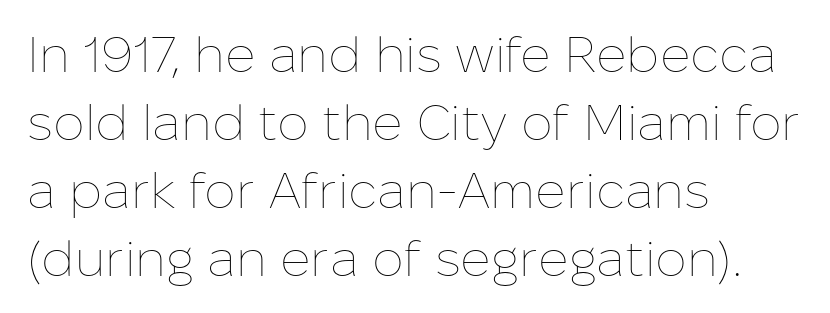
{"italic": "no", "bold": "no", "weight": "thin", "width": "normal", "stroke_contrast": "low", "x_height": "medium", "monospaced": "no", "underline": "no", "align": "left", "line_spacing": "normal", "line_spacing_ratio": 1.36, "letter_spacing": "normal", "letter_spacing_em": 0.0, "glyph_px": 50}
